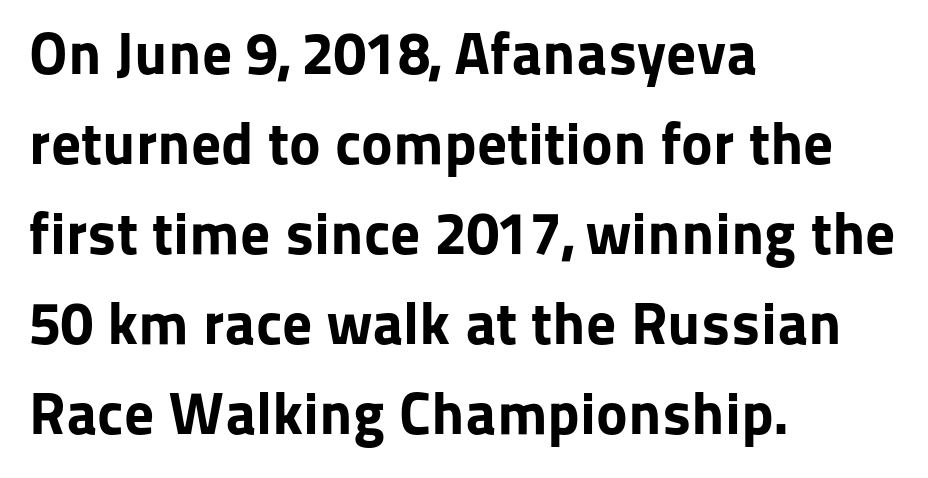
The baseline area is clear. Does the weight exceed regular? Yes, all the way to bold. No extra tracking has been applied to these lines. Is this a fixed-width face? No — the glyphs have proportional, varying widths.
